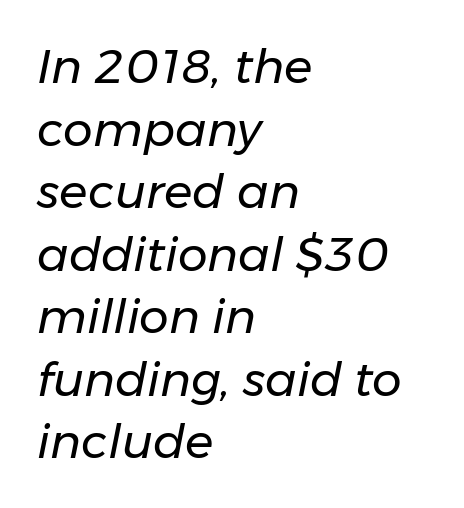
{"italic": "yes", "lean": "right", "slant_degrees": 11, "bold": "no", "weight": "regular", "width": "normal", "stroke_contrast": "low", "x_height": "medium", "monospaced": "no", "underline": "no", "align": "left", "line_spacing": "normal", "line_spacing_ratio": 1.33, "letter_spacing": "normal", "letter_spacing_em": 0.0, "glyph_px": 47}
